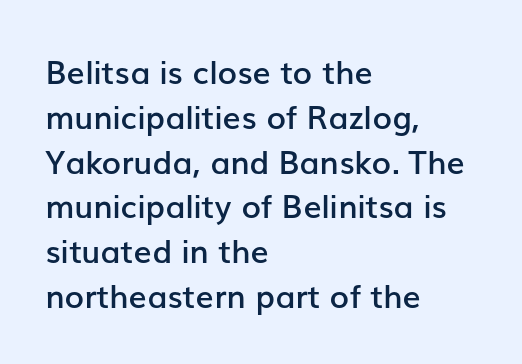
{"serif": "no", "italic": "no", "bold": "semi", "weight": "semibold", "width": "normal", "stroke_contrast": "low", "x_height": "medium", "monospaced": "no", "underline": "no", "align": "left", "line_spacing": "normal", "line_spacing_ratio": 1.4, "letter_spacing": "normal", "letter_spacing_em": 0.0, "glyph_px": 32}
